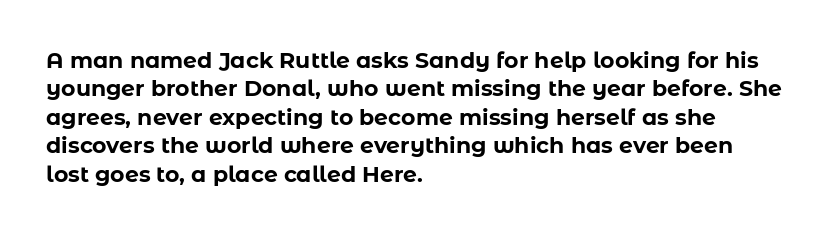
Q: Is the text bold? A: Yes.
Q: Is the text italic (slanted)? A: No, it is upright.
Q: Is the text underlined? A: No.
Q: How is the paragraph aligned? A: Left-aligned.
Q: Is the spacing between letters normal or unusually wide? A: Normal.
Q: Is the spacing between lines tight, normal or loose? A: Normal.
